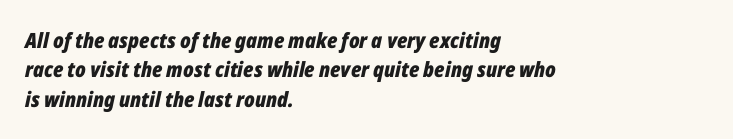
{"italic": "yes", "lean": "right", "slant_degrees": 12, "bold": "yes", "underline": "no", "align": "left", "line_spacing": "normal", "line_spacing_ratio": 1.4, "letter_spacing": "normal", "letter_spacing_em": 0.0, "glyph_px": 21}
